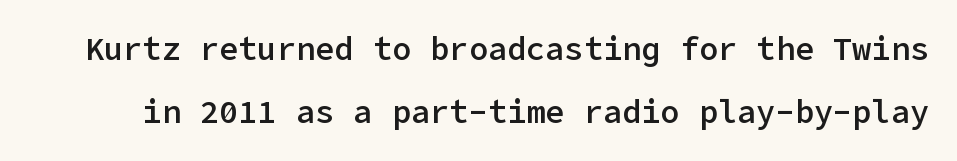
A typesetter would call this zero additional tracking. The passage shown stacks its lines with a broad gap. Notice the strokes are somewhat thickened but not fully heavy: this is a semibold. A clean baseline with only descenders dipping below it. Posture: upright roman.
